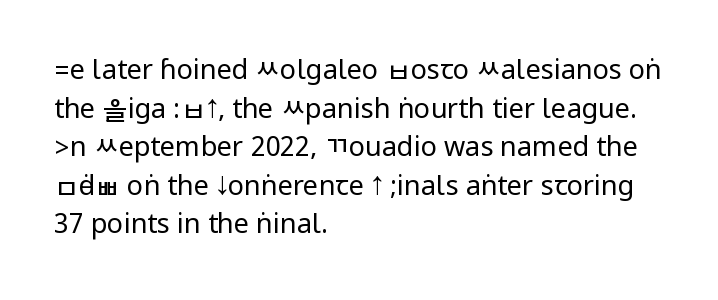
The image shows 27 px text type, upright; set left-aligned, normal line spacing (1.43x), normal letter spacing, not underlined.
